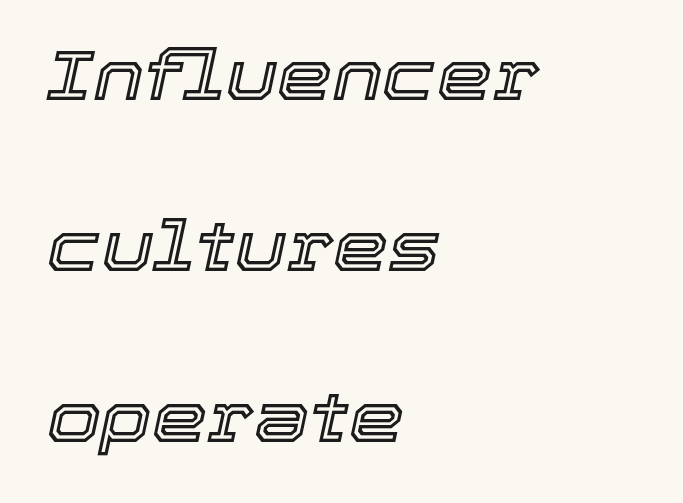
The image shows 70 px text type, italic (leaning right); set left-aligned, loose line spacing (2.44x), normal letter spacing, not underlined; a medium x-height.
